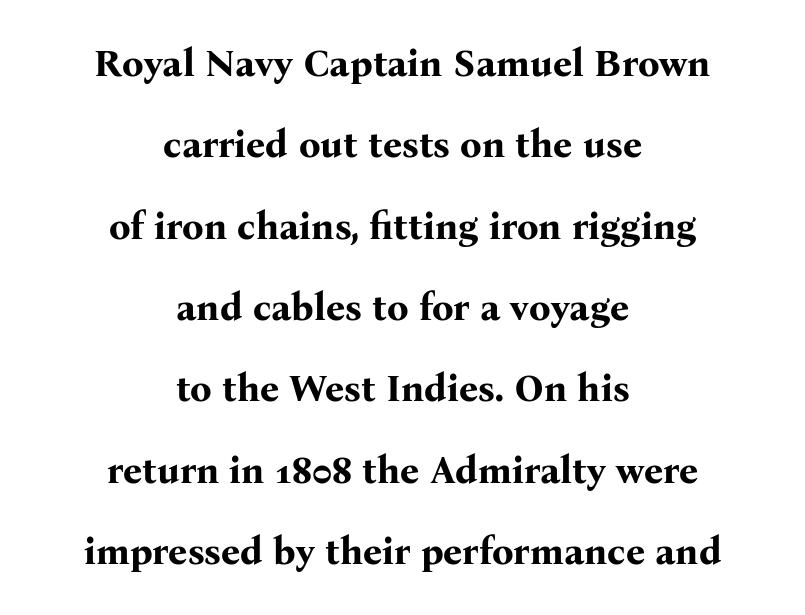
The face used here is rendered with its standard letterfit. Which margin do the lines hug? Neither — every line sits in the middle. What's the leading like? Stretched, with rows far apart. The passage shown is not underscored anywhere. Proportional: the letters do not fall into vertical columns. Is there any slant? The stems are plumb.
